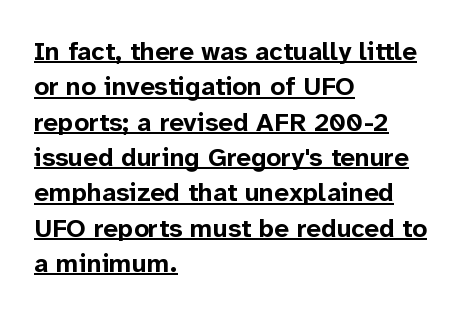
{"italic": "no", "bold": "yes", "underline": "yes", "align": "left", "line_spacing": "normal", "line_spacing_ratio": 1.36, "letter_spacing": "normal", "letter_spacing_em": 0.0, "glyph_px": 26}
